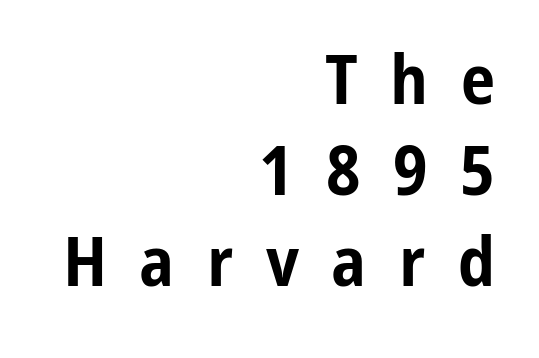
The rag falls on the left side of this text block. The designer went with a sans here, leaving each stem footless. In terms of leading, this rendering sits right in the middle. Each letter keeps its own natural width here, so spacing adapts to shape. Descenders hang freely into open space.
